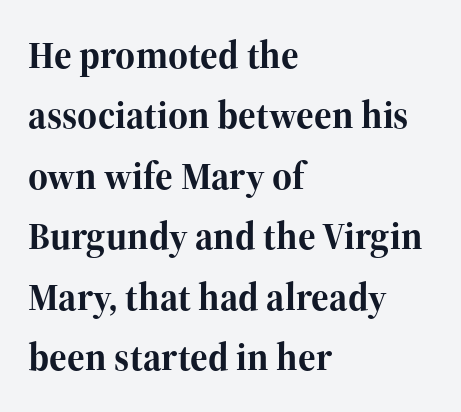
{"serif": "yes", "italic": "no", "bold": "yes", "weight": "bold", "width": "normal", "stroke_contrast": "high", "x_height": "medium", "monospaced": "no", "underline": "no", "align": "left", "line_spacing": "normal", "line_spacing_ratio": 1.59, "letter_spacing": "normal", "letter_spacing_em": 0.0, "glyph_px": 38}
